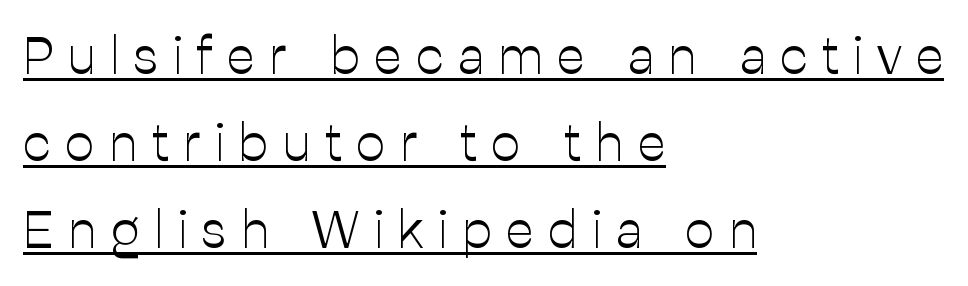
Q: Is the text bold? A: No.
Q: Is the text italic (slanted)? A: No, it is upright.
Q: Is the typeface a serif or a sans-serif typeface? A: Sans-serif.
Q: Is the text underlined? A: Yes.
Q: How is the paragraph aligned? A: Left-aligned.
Q: Is the spacing between letters normal or unusually wide? A: Unusually wide.
Q: Is the spacing between lines tight, normal or loose? A: Normal.
Q: Width (condensed, normal, or wide)? A: Normal.
Q: Stroke contrast? A: Low.
Q: x-height? A: Medium.
Q: Monospaced? A: No.
